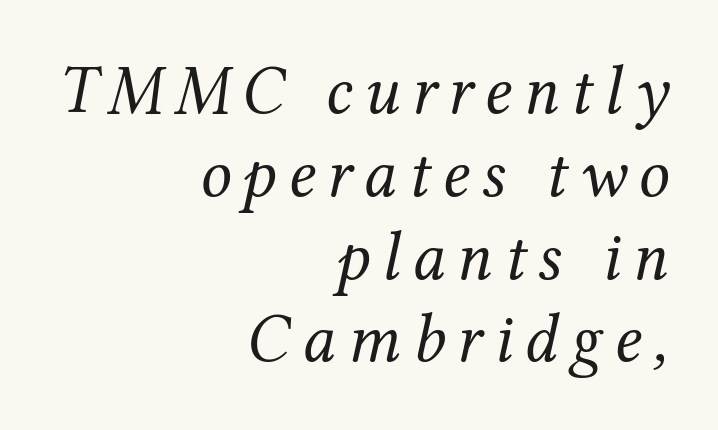
The image shows 69 px regular-weight serif type, italic (leaning right); set right-aligned, line spacing 1.2x, not underlined; medium stroke contrast and a medium x-height.
